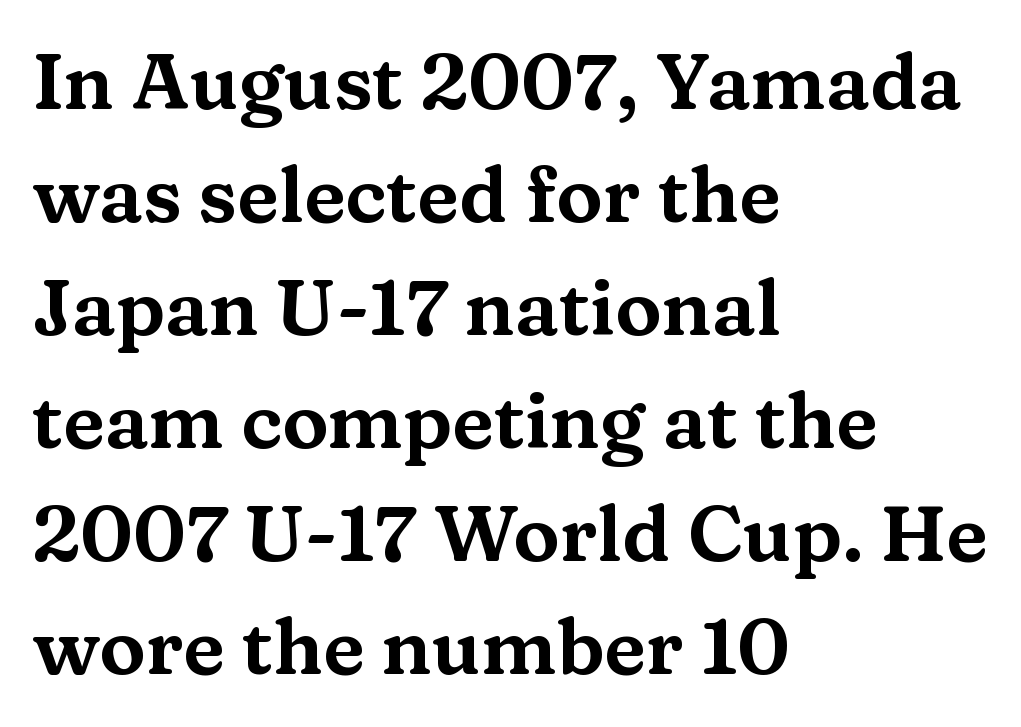
Any mark beneath the type? The region is blank. The rendering uses natural spacing where letterforms have individual widths. Nope, not italic — everything's standing straight. Note: serifs present on the glyphs. Line beginnings align vertically; line endings do not.
